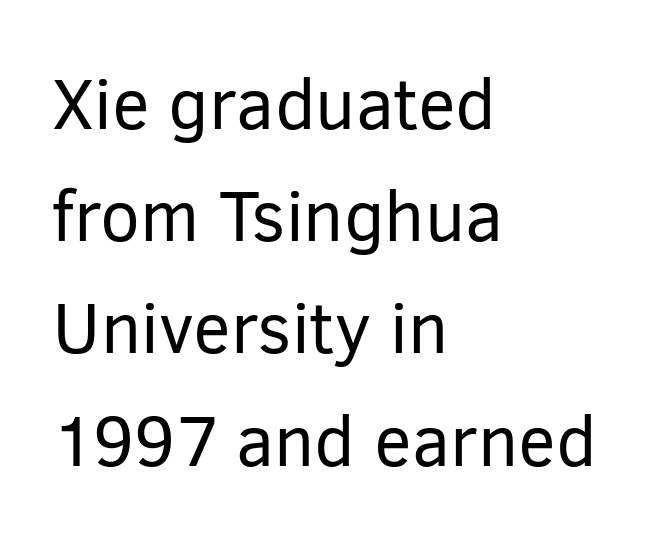
Q: Is the text bold? A: No.
Q: Is the text italic (slanted)? A: No, it is upright.
Q: Is the typeface a serif or a sans-serif typeface? A: Sans-serif.
Q: Is the text underlined? A: No.
Q: How is the paragraph aligned? A: Left-aligned.
Q: Is the spacing between letters normal or unusually wide? A: Normal.
Q: Is the spacing between lines tight, normal or loose? A: Normal.
Q: Width (condensed, normal, or wide)? A: Normal.
Q: Stroke contrast? A: Low.
Q: x-height? A: Medium.
Q: Monospaced? A: No.
